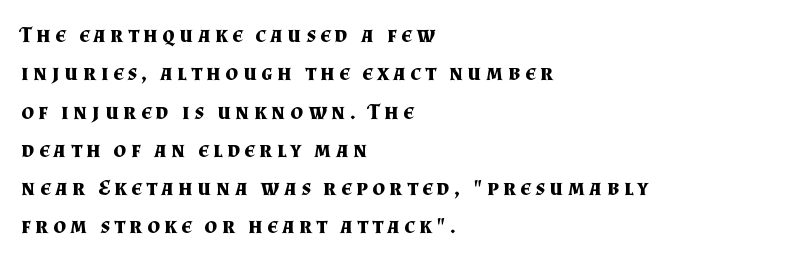
Q: Is the text bold? A: Yes.
Q: Is the text italic (slanted)? A: No, it is upright.
Q: Is the text underlined? A: No.
Q: How is the paragraph aligned? A: Left-aligned.
Q: Is the spacing between letters normal or unusually wide? A: Unusually wide.
